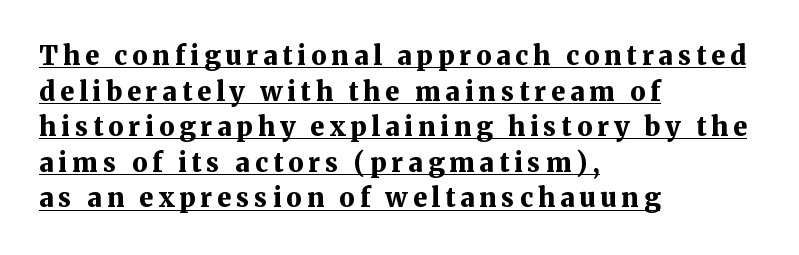
This sample is left-justified, so line endings fall wherever the words run out. Every stem runs plumb, perpendicular to the baseline. The space between consecutive lines is moderate. What decoration does the sample have? An underline. Does the weight exceed regular? Yes, all the way to bold.
